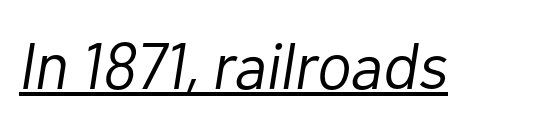
{"italic": "yes", "lean": "right", "slant_degrees": 10, "bold": "no", "weight": "light", "width": "normal", "stroke_contrast": "low", "x_height": "medium", "monospaced": "no", "underline": "yes", "letter_spacing": "normal", "letter_spacing_em": 0.0, "glyph_px": 65}
